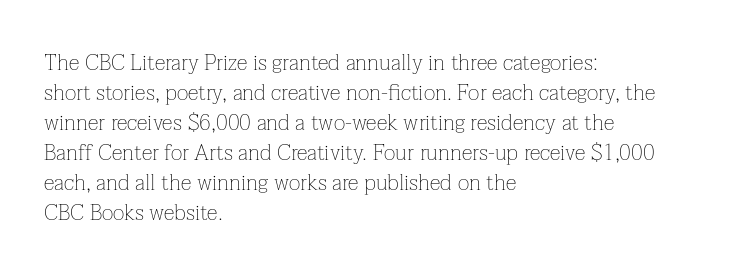
Reading down the column, the eye jumps a familiar distance to each next line. Left-aligned paragraph, ragged on the right. Check under the words: just untouched page. Nope, not italic — everything's standing straight.
